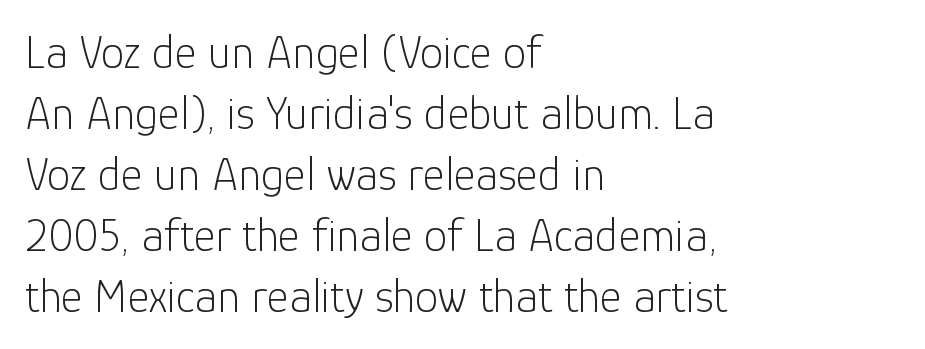
Q: Is the text bold? A: No.
Q: Is the text italic (slanted)? A: No, it is upright.
Q: Is the typeface a serif or a sans-serif typeface? A: Sans-serif.
Q: Is the text underlined? A: No.
Q: How is the paragraph aligned? A: Left-aligned.
Q: Is the spacing between letters normal or unusually wide? A: Normal.
Q: Is the spacing between lines tight, normal or loose? A: Normal.
Q: Width (condensed, normal, or wide)? A: Normal.
Q: Stroke contrast? A: Low.
Q: x-height? A: Medium.
Q: Monospaced? A: No.
